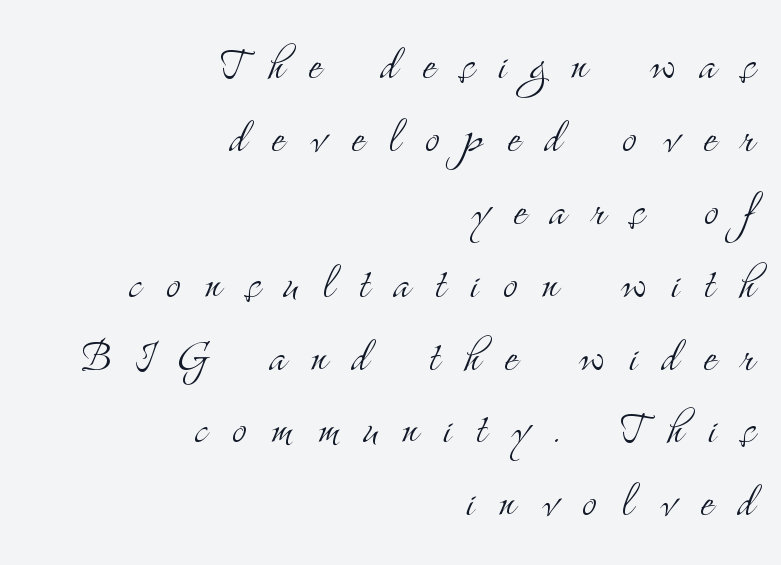
The image shows 54 px light, condensed serif type; set right-aligned, normal line spacing (1.35x), unusually wide letter spacing (+0.46 em), not underlined; medium stroke contrast and a small x-height.
